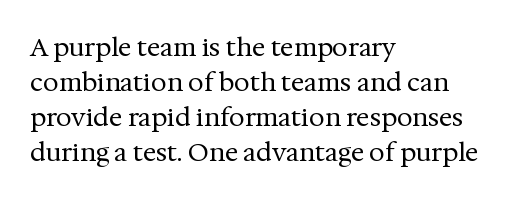
Q: Is the text bold? A: No.
Q: Is the text italic (slanted)? A: No, it is upright.
Q: Is the text underlined? A: No.
Q: How is the paragraph aligned? A: Left-aligned.
Q: Is the spacing between letters normal or unusually wide? A: Normal.
Q: Is the spacing between lines tight, normal or loose? A: Normal.
